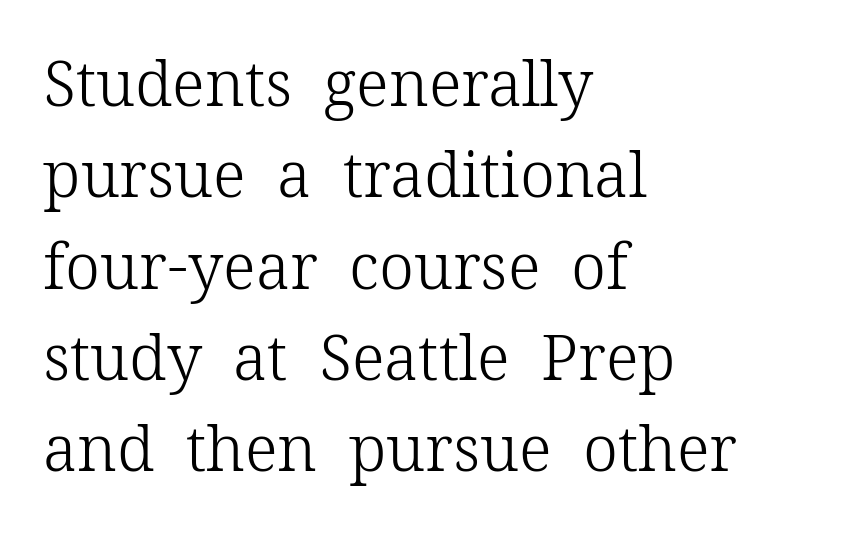
Q: Is the text bold? A: No.
Q: Is the text italic (slanted)? A: No, it is upright.
Q: Is the typeface a serif or a sans-serif typeface? A: Serif.
Q: Is the text underlined? A: No.
Q: How is the paragraph aligned? A: Left-aligned.
Q: Is the spacing between letters normal or unusually wide? A: Normal.
Q: Is the spacing between lines tight, normal or loose? A: Normal.
Q: Width (condensed, normal, or wide)? A: Normal.
Q: Stroke contrast? A: Low.
Q: x-height? A: Medium.
Q: Monospaced? A: No.
